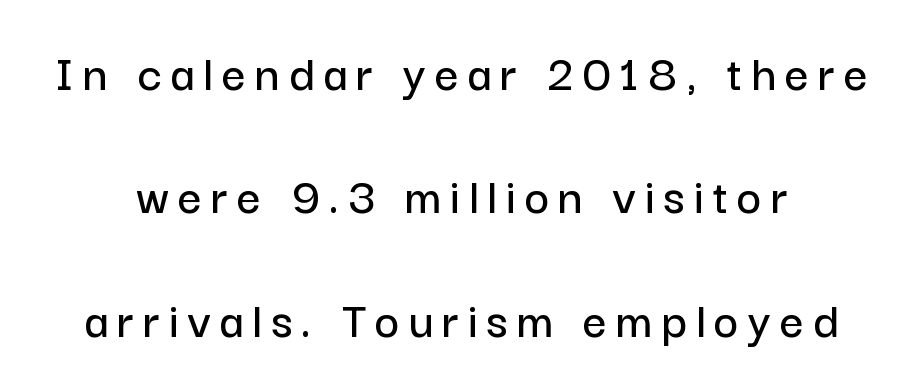
Q: Is the text italic (slanted)? A: No, it is upright.
Q: Is the typeface a serif or a sans-serif typeface? A: Sans-serif.
Q: Is the text underlined? A: No.
Q: Is the spacing between lines tight, normal or loose? A: Loose.
Q: Width (condensed, normal, or wide)? A: Normal.
Q: Stroke contrast? A: Low.
Q: x-height? A: Medium.
Q: Monospaced? A: No.
